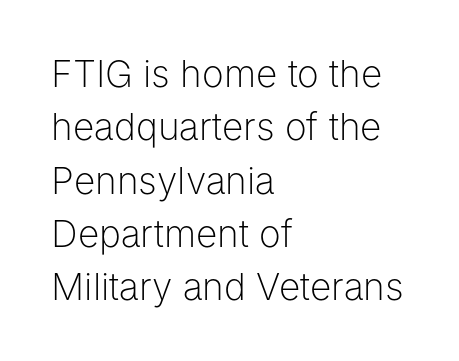
The image shows 37 px light sans-serif type, upright; set left-aligned, normal line spacing (1.44x), normal letter spacing, not underlined; low stroke contrast and a medium x-height.
